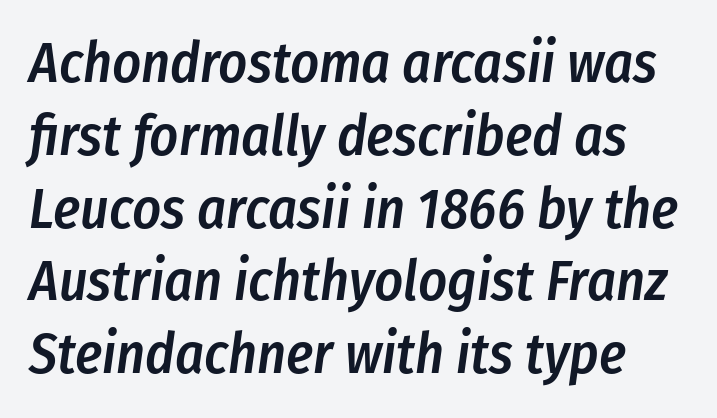
{"italic": "yes", "lean": "right", "slant_degrees": 8, "bold": "semi", "weight": "semibold", "width": "condensed", "stroke_contrast": "low", "x_height": "medium", "monospaced": "no", "underline": "no", "line_spacing": "normal", "line_spacing_ratio": 1.3, "letter_spacing": "normal", "letter_spacing_em": 0.0, "glyph_px": 56}
